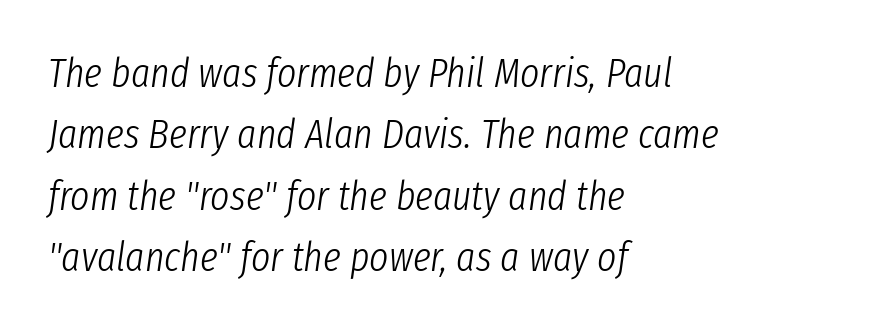
The image shows 41 px light, condensed type, italic (leaning right); set left-aligned, normal line spacing (1.5x), normal letter spacing, not underlined; low stroke contrast and a medium x-height.
